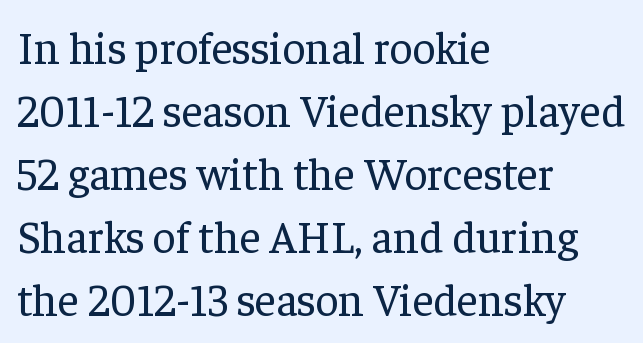
This is the regular roman posture of the typeface. One-word summary of the alignment: left. Weight: regular or lighter. Decoration check: the copy has no underline. Classification — serif. The face used here is proportionally spaced, like ordinary book or web type.
